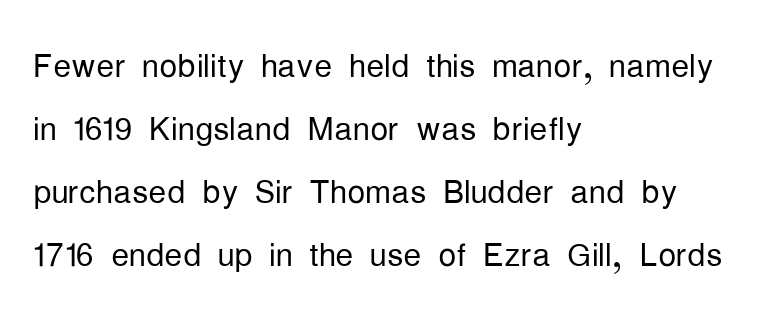
These glyphs show unthickened strokes, regular width or finer. Varying glyph widths throughout — classic text-font behaviour. The letters carry no serifs — their stems end cleanly without finishing strokes. Descender tails drop into unmarked territory. This sample uses plain, unmodified letter spacing. Notice how the passage keeps a crisp vertical edge on the left only.
